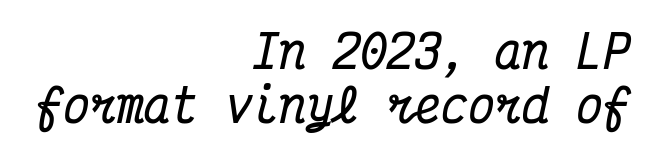
The face used here is monospaced, like something from a code editor. Horizontally, the lines are justified to the trailing edge only. How heavy is the stroke? Heavy — this is a bold. The face used here has a pronounced slope to its letters. This sample uses a serif face.
